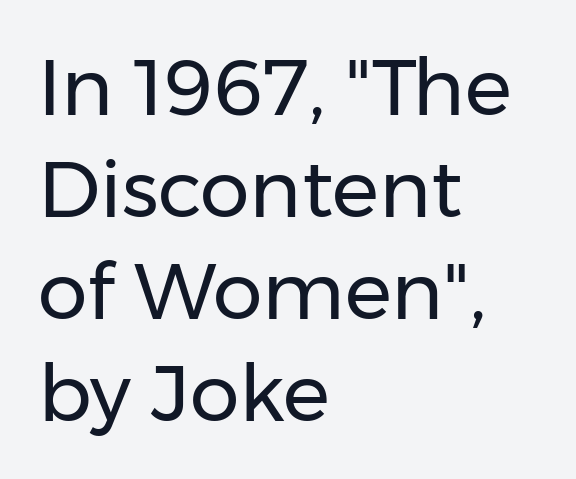
Q: Is the text bold? A: No.
Q: Is the text italic (slanted)? A: No, it is upright.
Q: Is the typeface a serif or a sans-serif typeface? A: Sans-serif.
Q: Is the text underlined? A: No.
Q: How is the paragraph aligned? A: Left-aligned.
Q: Is the spacing between letters normal or unusually wide? A: Normal.
Q: Is the spacing between lines tight, normal or loose? A: Normal.
Q: Width (condensed, normal, or wide)? A: Normal.
Q: Stroke contrast? A: Low.
Q: x-height? A: Medium.
Q: Monospaced? A: No.
